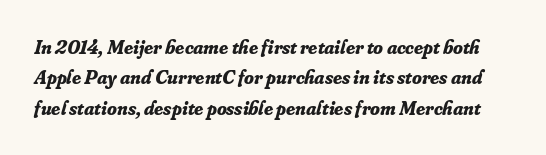
{"italic": "yes", "lean": "right", "slant_degrees": 16, "bold": "yes", "underline": "no", "line_spacing": "normal", "line_spacing_ratio": 1.52, "letter_spacing": "normal", "letter_spacing_em": 0.0, "glyph_px": 20}
